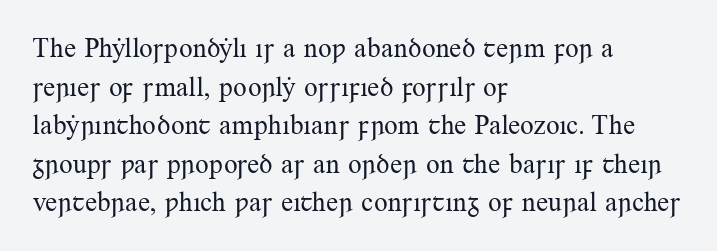
Stroke thickness stays within the range of a standard reading face or lighter. Notice how descenders clear the ascenders below comfortably — that's standard leading. There is no visible air inserted between adjacent glyphs. Casual observation: everything's shoved over to the left. The specimen omits any rule beneath the text block's lines. The letters stand straight up with perfectly vertical stems.
